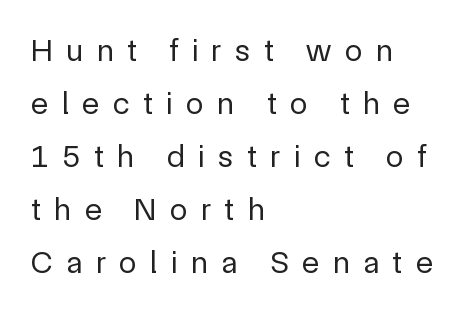
{"serif": "no", "italic": "no", "bold": "no", "weight": "regular", "width": "normal", "x_height": "medium", "monospaced": "no", "underline": "no", "align": "left", "line_spacing": "normal", "line_spacing_ratio": 1.66, "letter_spacing": "wide", "letter_spacing_em": 0.42, "glyph_px": 32}
